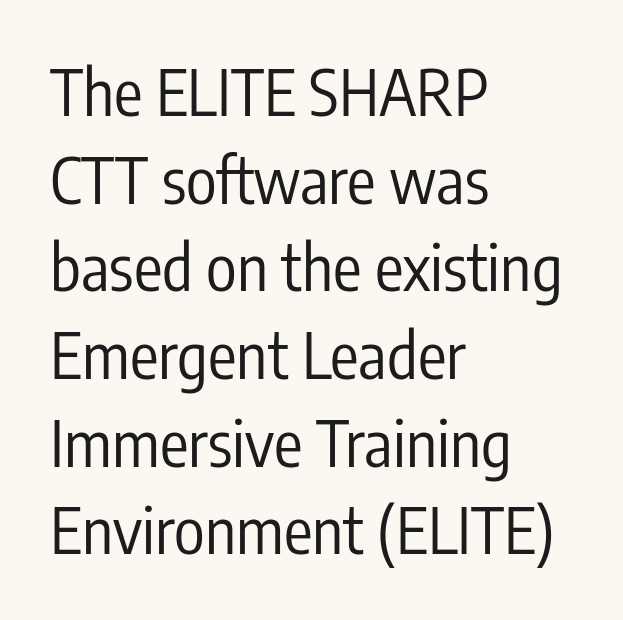
The image shows 64 px regular-weight, condensed sans-serif type, upright; set left-aligned, normal line spacing (1.37x), normal letter spacing, not underlined; low stroke contrast and a medium x-height.
